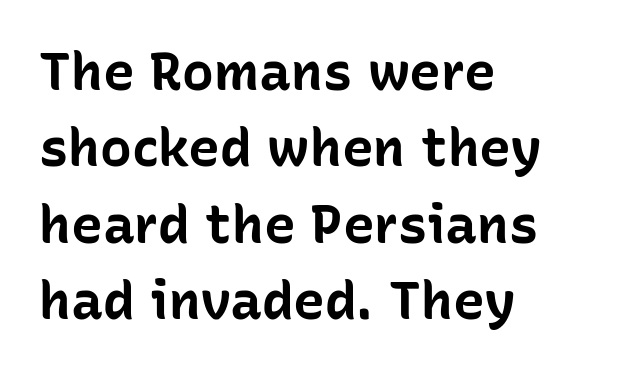
Q: Is the text bold? A: Yes.
Q: Is the text italic (slanted)? A: No, it is upright.
Q: Is the typeface a serif or a sans-serif typeface? A: Sans-serif.
Q: Is the text underlined? A: No.
Q: How is the paragraph aligned? A: Left-aligned.
Q: Is the spacing between letters normal or unusually wide? A: Normal.
Q: Is the spacing between lines tight, normal or loose? A: Normal.
Q: Width (condensed, normal, or wide)? A: Normal.
Q: Stroke contrast? A: Low.
Q: x-height? A: Medium.
Q: Monospaced? A: No.
